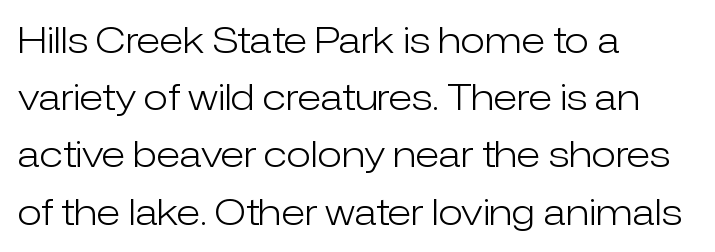
The image shows 36 px light sans-serif type, upright; set left-aligned, normal line spacing (1.59x), normal letter spacing, not underlined; low stroke contrast and a medium x-height.
